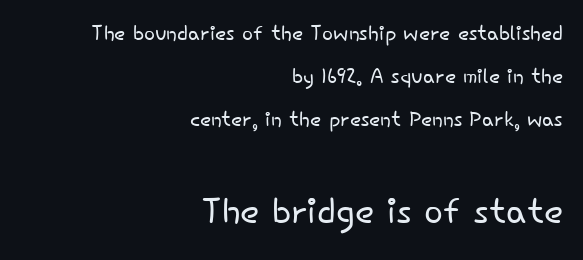
Notice how descenders clear the ascenders below comfortably — that's standard leading. Think of a printed novel: that variable character pitch is what you see here. The lettering holds an erect, upright posture throughout. The zone under the glyphs is completely vacant.
